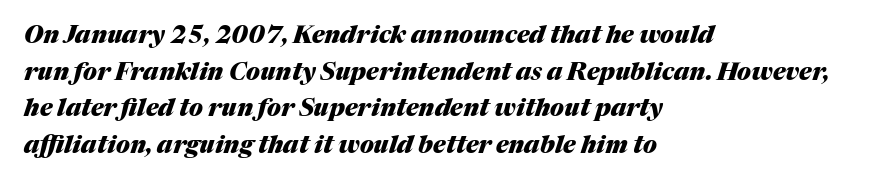
No word sits above an underline. Students, note that the glyphs here touch the page at normal intervals. This is heavy type, rendered in bold. A student would call this left alignment; a typographer would say flush left, rag right. The letters are slanted; this is an italic face. Reading down the column, the eye jumps a familiar distance to each next line.
